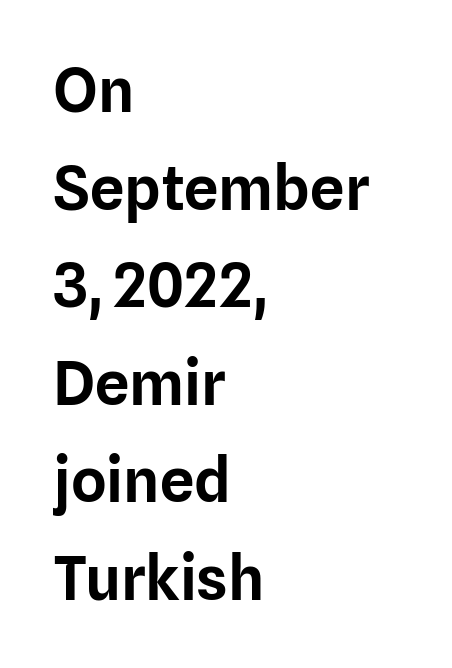
{"serif": "no", "italic": "no", "width": "normal", "stroke_contrast": "low", "x_height": "medium", "monospaced": "no", "underline": "no", "align": "left", "line_spacing": "normal", "line_spacing_ratio": 1.6, "letter_spacing": "normal", "letter_spacing_em": 0.0, "glyph_px": 61}
